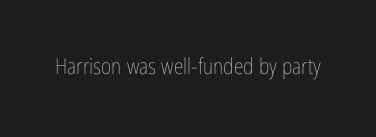
{"italic": "no", "bold": "no", "underline": "no", "letter_spacing": "normal", "letter_spacing_em": 0.0, "glyph_px": 22}
